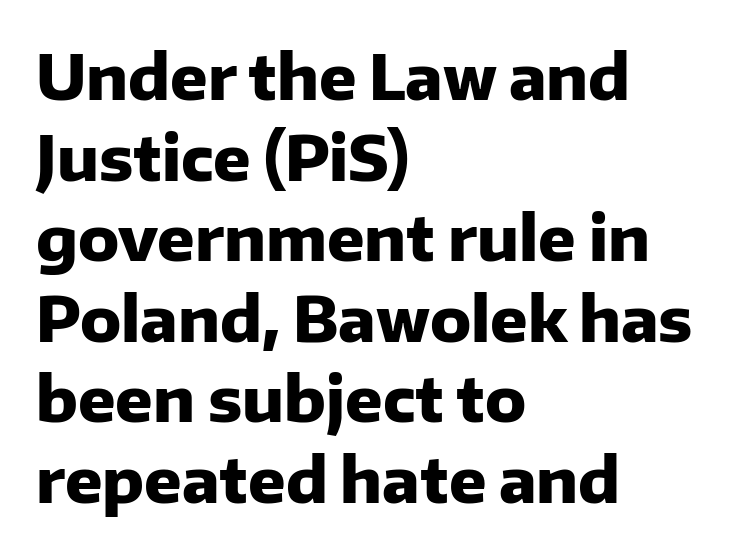
The image shows 62 px heavy sans-serif type, upright; set left-aligned, normal line spacing (1.3x), normal letter spacing, not underlined; low stroke contrast and a medium x-height.
